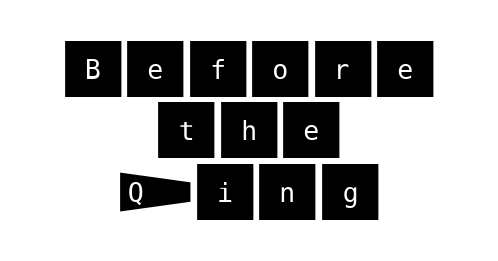
The image shows 64 px sans-serif type, upright; set centered, tight line spacing (0.96x), normal letter spacing, not underlined; medium stroke contrast and a large x-height.
